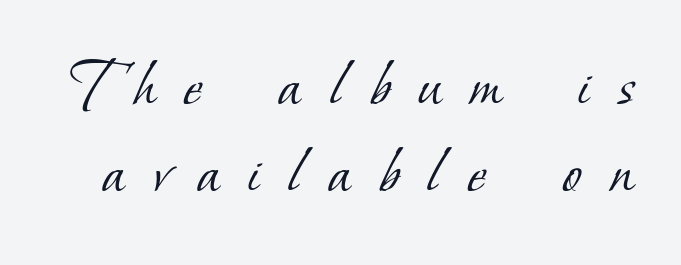
Q: Is the text bold? A: No.
Q: Is the typeface a serif or a sans-serif typeface? A: Serif.
Q: Is the text underlined? A: No.
Q: Is the spacing between letters normal or unusually wide? A: Unusually wide.
Q: Width (condensed, normal, or wide)? A: Normal.
Q: Stroke contrast? A: Low.
Q: x-height? A: Small.
Q: Monospaced? A: No.
